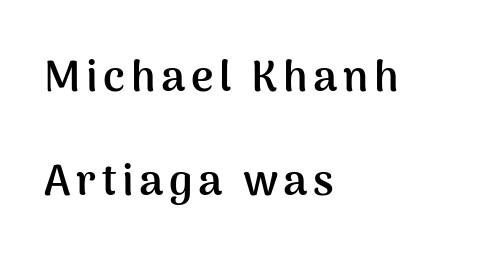
The image shows 43 px semibold sans-serif type, upright; set left-aligned, loose line spacing (2.42x), not underlined; medium stroke contrast and a medium x-height.
